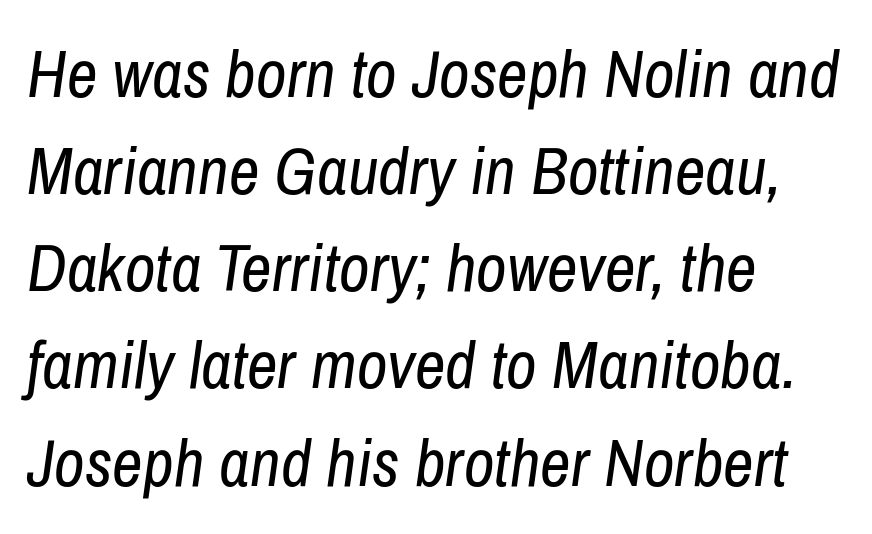
The image shows 67 px regular-weight, condensed type, italic (leaning right); set left-aligned, normal line spacing (1.45x), normal letter spacing, not underlined; low stroke contrast and a medium x-height.
